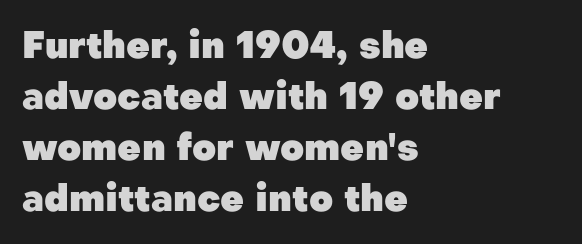
Plain, unruled lines of type. The lines are quadded left. Style check: upright. Heavy-handed strokes throughout: this text is bold.
